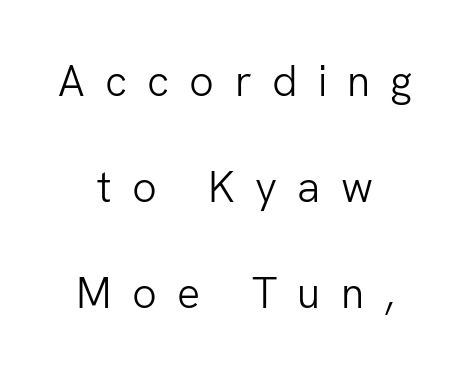
The characters display no serif detailing; their extremities are plain. The weight would be labelled regular, book, light, or lighter still. Clear beneath every line of the passage. Rendered with straight, roman letterforms. These lines are rendered in a variable-pitch font. Reading down the column, the eye jumps a long way to each next line.
